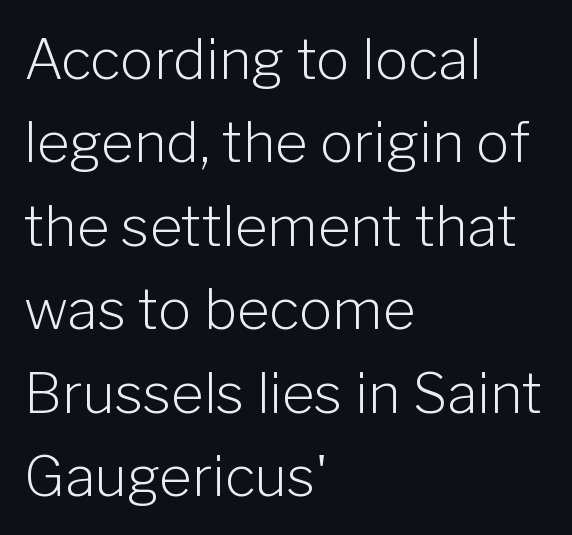
{"serif": "no", "italic": "no", "bold": "no", "weight": "light", "width": "normal", "stroke_contrast": "low", "x_height": "medium", "monospaced": "no", "underline": "no", "align": "left", "line_spacing": "normal", "line_spacing_ratio": 1.49, "letter_spacing": "normal", "letter_spacing_em": 0.0, "glyph_px": 56}
